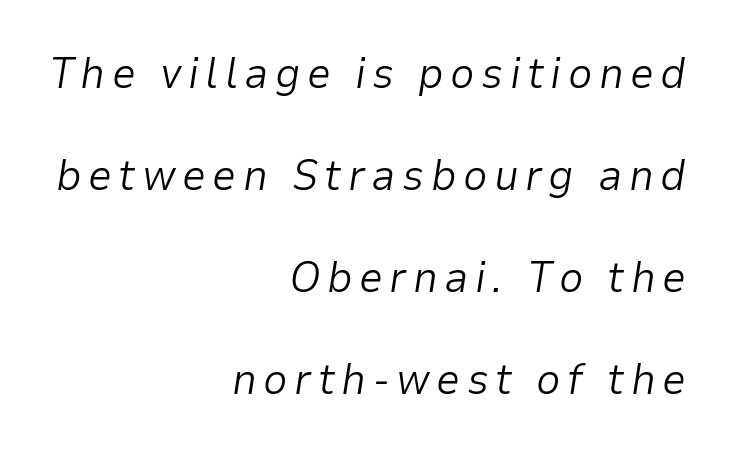
The line-height multiplier appears high, well above default. The face used here has a pronounced slope to its letters. Teacher's note: observe the even right margin — that is flush-right alignment. Check the space under the baseline: it is left empty. The strokes carry an ordinary text weight at most. Note the varied advance widths — an 'i' is clearly narrower than an 'm'.
